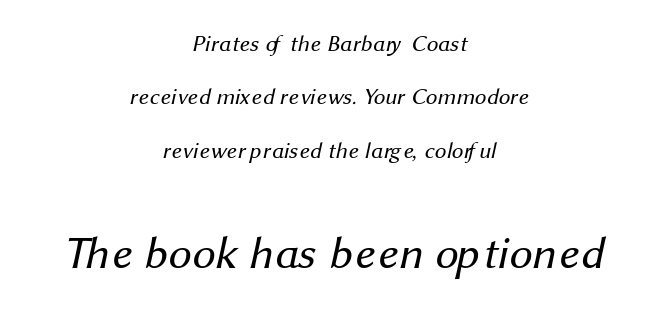
{"serif": "no", "bold": "no", "weight": "regular", "width": "normal", "stroke_contrast": "medium", "x_height": "medium", "monospaced": "no", "underline": "no", "align": "center", "line_spacing": "loose", "line_spacing_ratio": 2.32, "letter_spacing": "normal", "letter_spacing_em": 0.0, "larger_block": "second", "size_ratio": 2.0, "glyph_px": 46}
